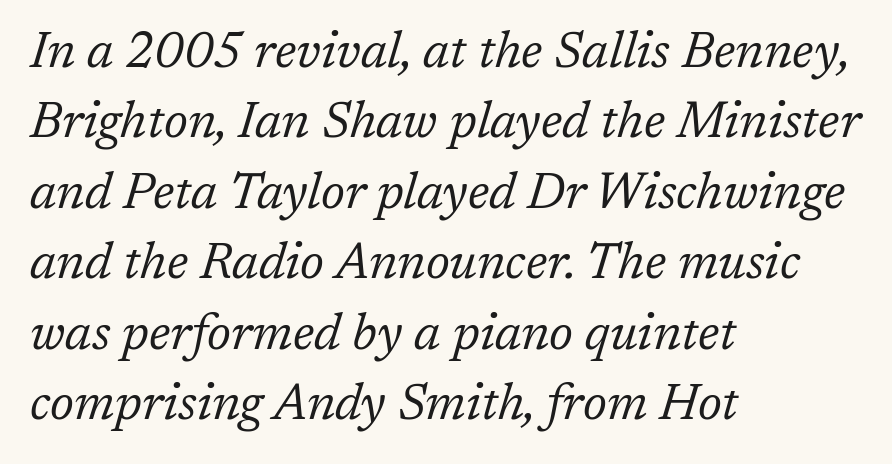
{"serif": "yes", "italic": "yes", "lean": "right", "slant_degrees": 17, "bold": "no", "weight": "regular", "width": "normal", "stroke_contrast": "low", "x_height": "medium", "monospaced": "no", "underline": "no", "align": "left", "line_spacing": "normal", "line_spacing_ratio": 1.41, "letter_spacing": "normal", "letter_spacing_em": 0.0, "glyph_px": 50}
